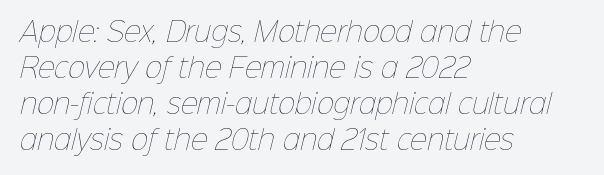
The image shows 26 px text type; set left-aligned, normal line spacing (1.38x), normal letter spacing, not underlined.
